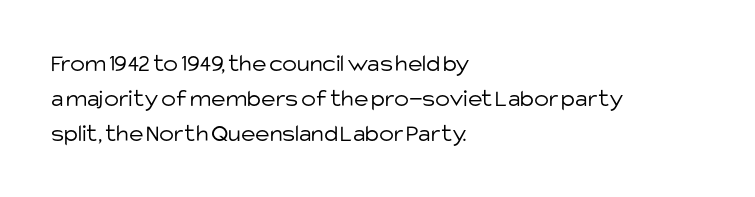
{"italic": "no", "bold": "no", "underline": "no", "align": "left", "line_spacing": "normal", "line_spacing_ratio": 1.4, "letter_spacing": "normal", "letter_spacing_em": 0.0, "glyph_px": 25}
